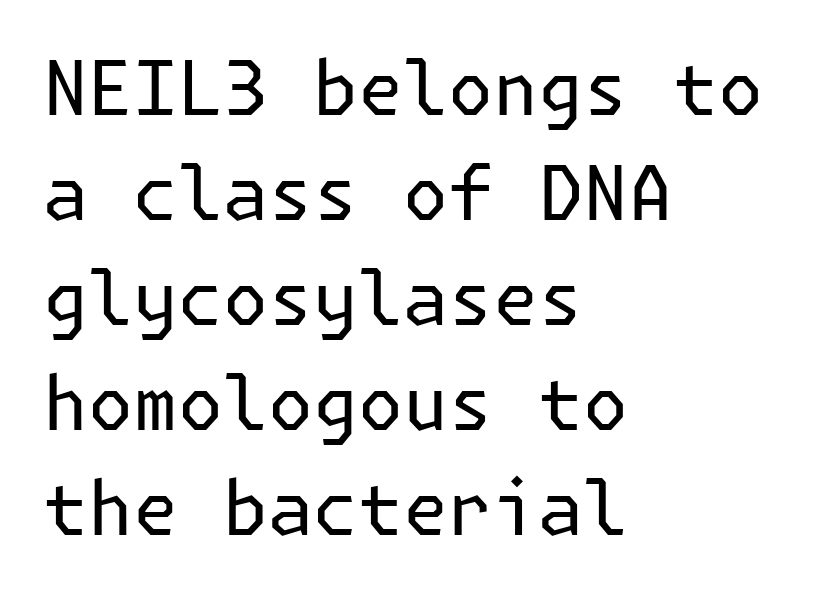
Q: Is the text bold? A: No.
Q: Is the text italic (slanted)? A: No, it is upright.
Q: Is the typeface a serif or a sans-serif typeface? A: Sans-serif.
Q: Is the text underlined? A: No.
Q: How is the paragraph aligned? A: Left-aligned.
Q: Is the spacing between letters normal or unusually wide? A: Normal.
Q: Is the spacing between lines tight, normal or loose? A: Normal.
Q: Width (condensed, normal, or wide)? A: Normal.
Q: Stroke contrast? A: Low.
Q: x-height? A: Medium.
